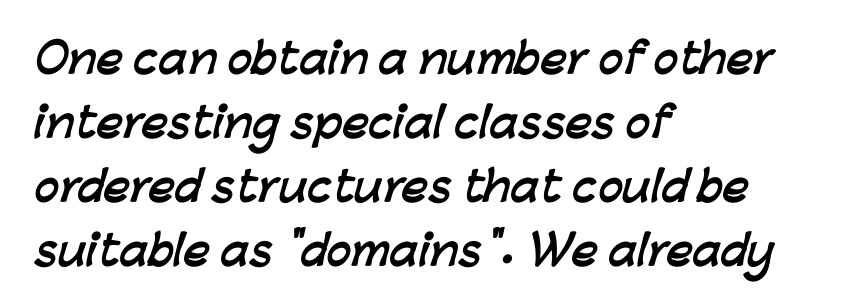
Q: Is the text bold? A: Yes.
Q: Is the typeface a serif or a sans-serif typeface? A: Sans-serif.
Q: Is the text underlined? A: No.
Q: How is the paragraph aligned? A: Left-aligned.
Q: Is the spacing between letters normal or unusually wide? A: Normal.
Q: Is the spacing between lines tight, normal or loose? A: Normal.
Q: Width (condensed, normal, or wide)? A: Normal.
Q: Stroke contrast? A: Low.
Q: x-height? A: Medium.
Q: Monospaced? A: No.
